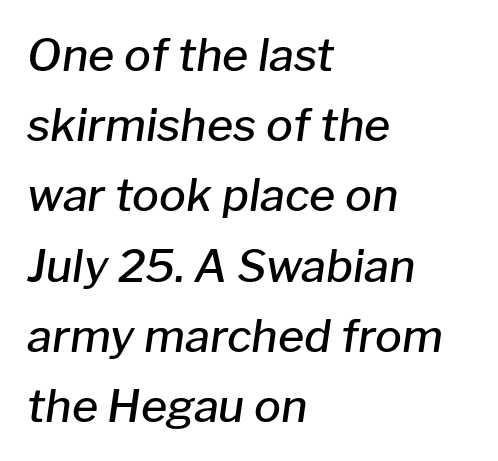
Underline: absent. A somewhat darkened texture: the type is semibold rather than bold. There is no visible air inserted between adjacent glyphs. Each line starts at the same left margin while the right side varies.
